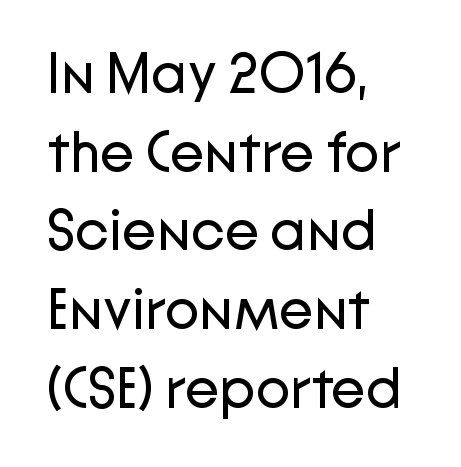
Q: Is the text bold? A: No.
Q: Is the text italic (slanted)? A: No, it is upright.
Q: Is the typeface a serif or a sans-serif typeface? A: Sans-serif.
Q: Is the text underlined? A: No.
Q: How is the paragraph aligned? A: Left-aligned.
Q: Is the spacing between letters normal or unusually wide? A: Normal.
Q: Is the spacing between lines tight, normal or loose? A: Normal.
Q: Width (condensed, normal, or wide)? A: Normal.
Q: Stroke contrast? A: Low.
Q: x-height? A: Medium.
Q: Monospaced? A: No.
